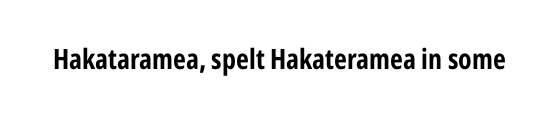
The image shows 28 px bold, condensed sans-serif type, upright; set normal letter spacing, not underlined; low stroke contrast and a medium x-height.
